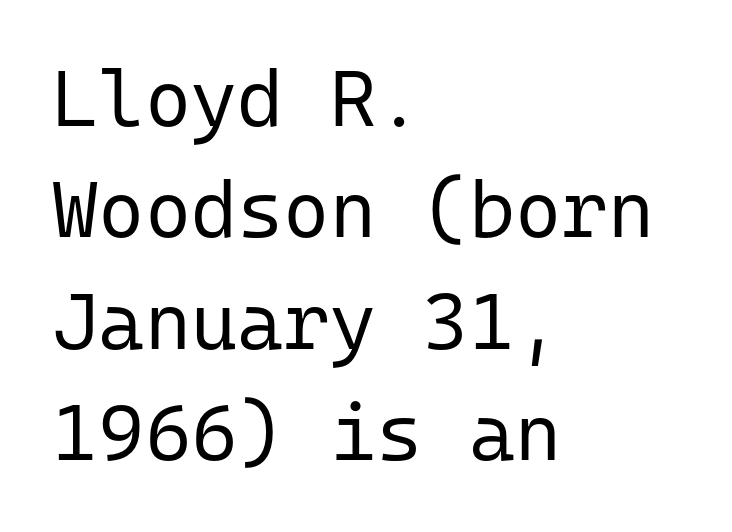
The image shows 79 px regular-weight sans-serif type, upright, monospaced; set left-aligned, normal line spacing (1.41x), normal letter spacing, not underlined; low stroke contrast and a medium x-height.
